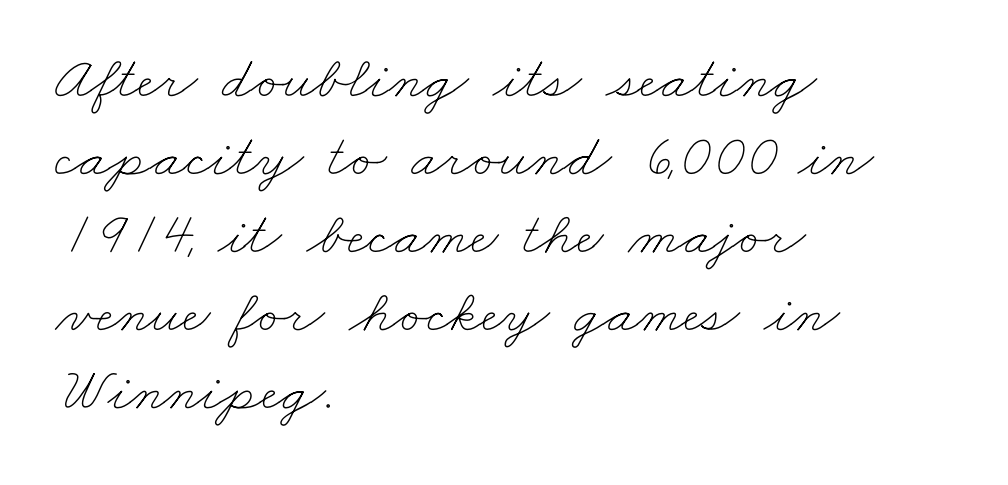
{"bold": "no", "weight": "thin", "width": "wide", "stroke_contrast": "low", "x_height": "small", "monospaced": "no", "underline": "no", "align": "left", "line_spacing": "normal", "line_spacing_ratio": 1.28, "letter_spacing": "normal", "letter_spacing_em": 0.0, "glyph_px": 61}
